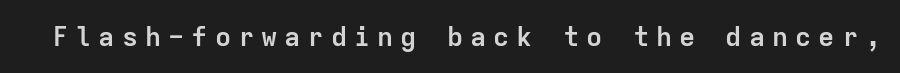
Q: Is the text bold? A: Yes.
Q: Is the text italic (slanted)? A: No, it is upright.
Q: Is the text underlined? A: No.
Q: Is the spacing between letters normal or unusually wide? A: Unusually wide.
